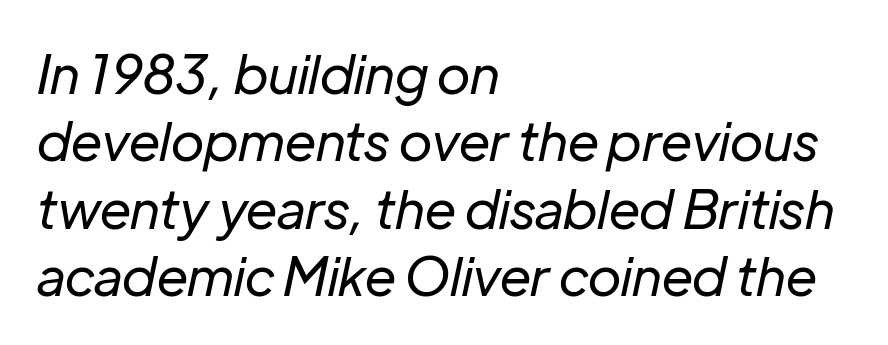
The image shows 53 px regular-weight type, italic (leaning right); set left-aligned, normal line spacing (1.27x), normal letter spacing, not underlined; low stroke contrast and a medium x-height.
